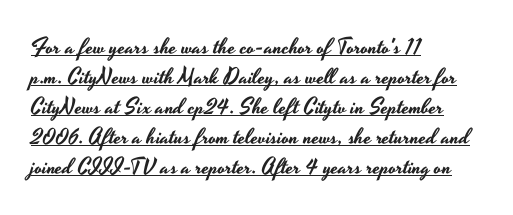
Q: Is the text italic (slanted)? A: Yes.
Q: Is the text underlined? A: Yes.
Q: How is the paragraph aligned? A: Left-aligned.
Q: Is the spacing between letters normal or unusually wide? A: Normal.
Q: Is the spacing between lines tight, normal or loose? A: Normal.
